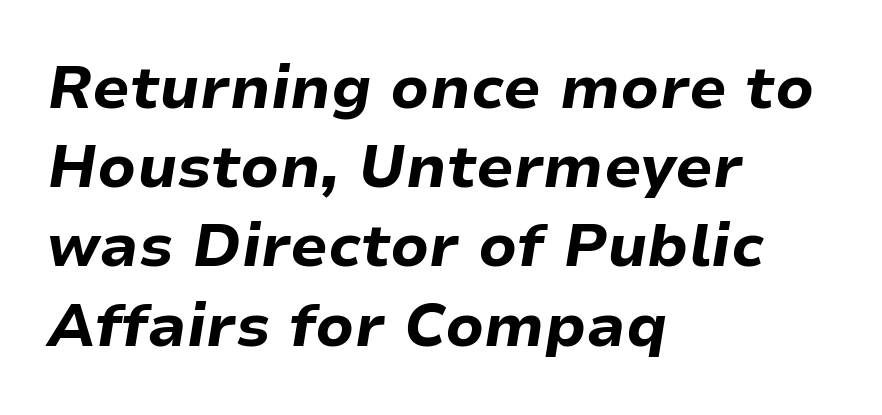
Each letter keeps its own natural width here, so spacing adapts to shape. This rendering uses left alignment, leaving the right contour irregular. What's the leading like? Ordinary, nothing unusual. Glyph-to-glyph distance matches everyday printed text. Heavy, bold letterforms.
